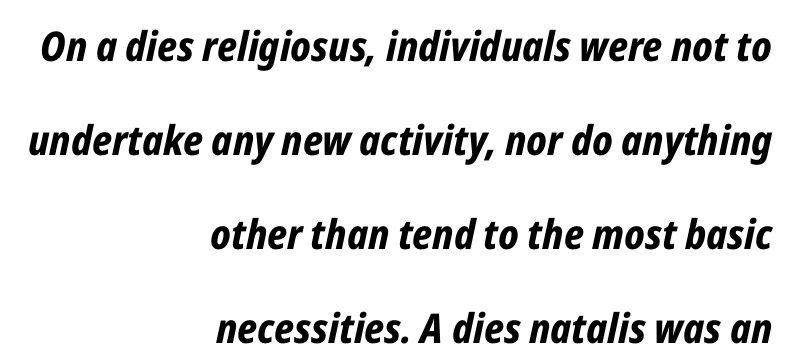
The image shows 41 px bold, condensed type, italic (leaning right); set right-aligned, loose line spacing (2.29x), normal letter spacing, not underlined; low stroke contrast and a medium x-height.
